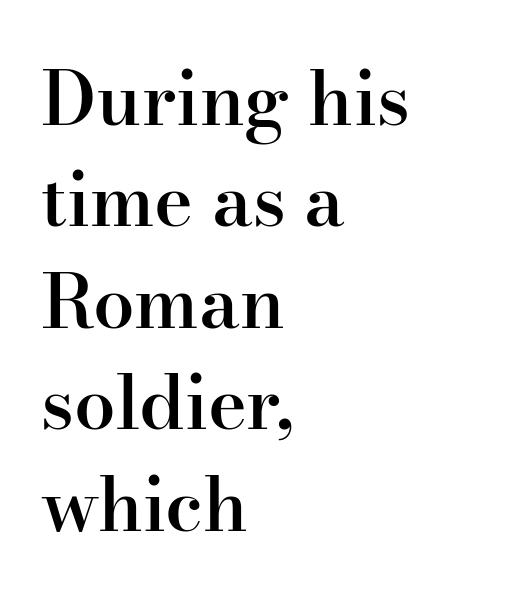
Q: Is the text bold? A: Semi-bold.
Q: Is the text italic (slanted)? A: No, it is upright.
Q: Is the typeface a serif or a sans-serif typeface? A: Serif.
Q: Is the text underlined? A: No.
Q: How is the paragraph aligned? A: Left-aligned.
Q: Is the spacing between letters normal or unusually wide? A: Normal.
Q: Is the spacing between lines tight, normal or loose? A: Normal.
Q: Width (condensed, normal, or wide)? A: Normal.
Q: Stroke contrast? A: High.
Q: x-height? A: Small.
Q: Monospaced? A: No.
